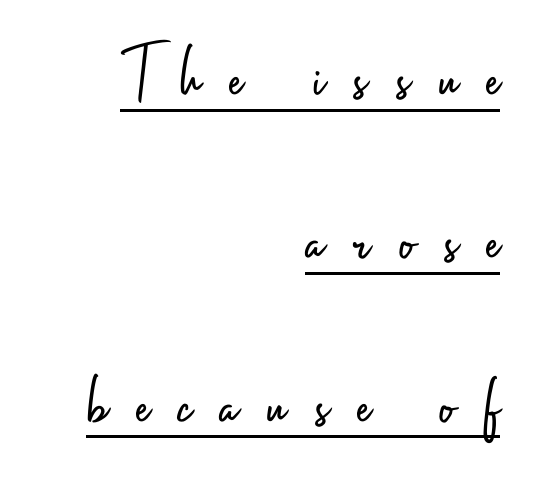
Q: Is the text bold? A: No.
Q: Is the text italic (slanted)? A: Yes.
Q: Is the typeface a serif or a sans-serif typeface? A: Sans-serif.
Q: Is the text underlined? A: Yes.
Q: How is the paragraph aligned? A: Right-aligned.
Q: Is the spacing between letters normal or unusually wide? A: Unusually wide.
Q: Is the spacing between lines tight, normal or loose? A: Loose.
Q: Width (condensed, normal, or wide)? A: Condensed.
Q: Stroke contrast? A: Low.
Q: x-height? A: Small.
Q: Monospaced? A: No.
